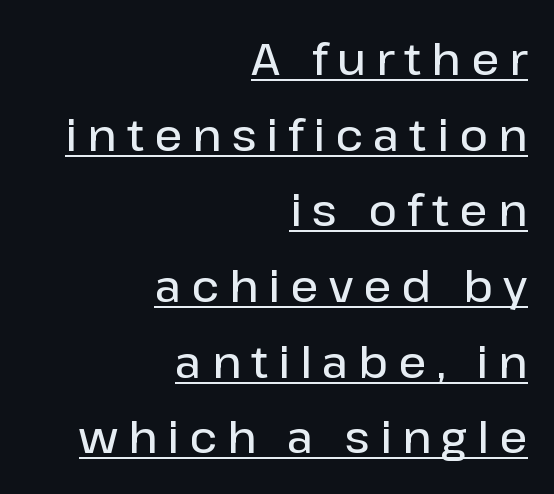
{"serif": "no", "italic": "no", "bold": "semi", "weight": "semibold", "width": "normal", "stroke_contrast": "low", "x_height": "medium", "monospaced": "no", "underline": "yes", "align": "right", "line_spacing_ratio": 1.72, "letter_spacing": "wide", "letter_spacing_em": 0.23, "glyph_px": 44}
